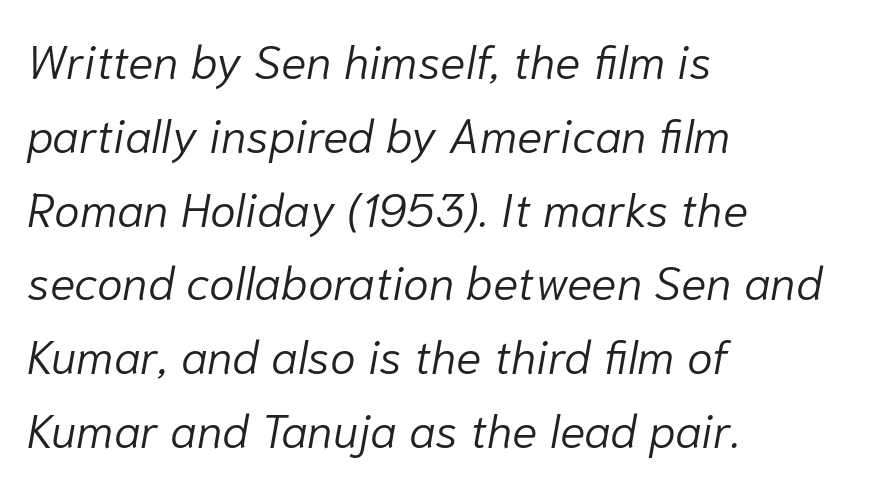
Here the designer chose a conventional face with non-uniform glyph widths. The paragraph has a hard left edge and a soft right edge. Caption: face not bold, strokes unweighted. The block of text has a typical density, with ordinary space between rows. Glance below the letters and you will spot only blank space.
